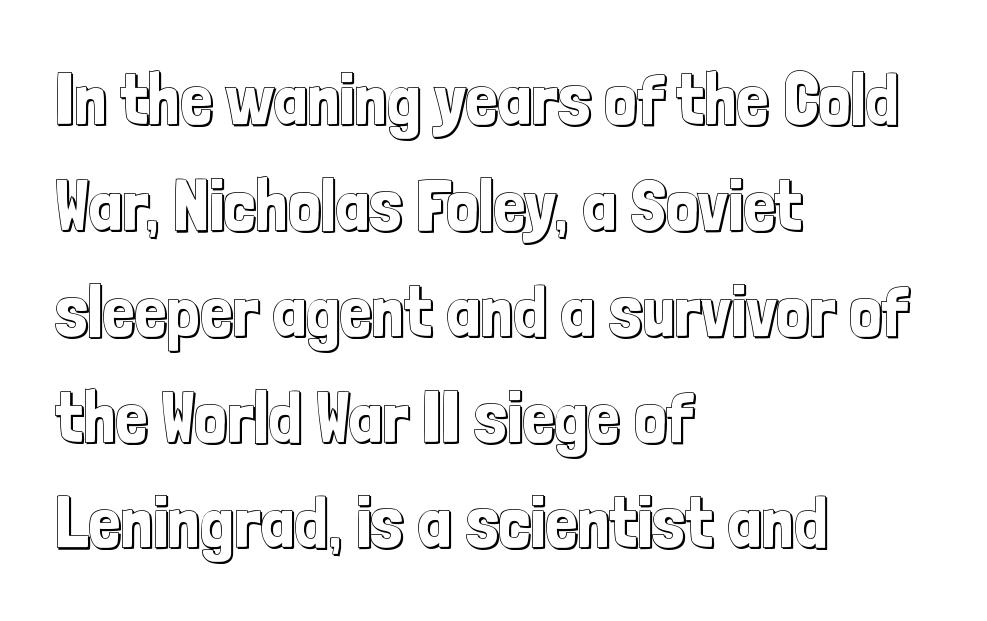
The image shows 72 px condensed type, upright; set left-aligned, normal line spacing (1.47x), normal letter spacing, not underlined; a medium x-height.
